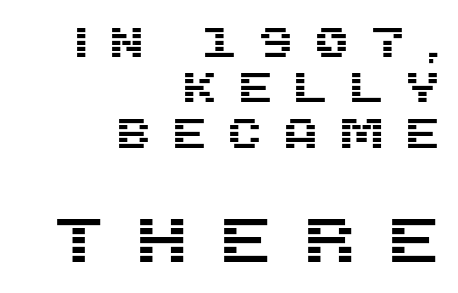
Q: Is the text italic (slanted)? A: No, it is upright.
Q: Is the typeface a serif or a sans-serif typeface? A: Sans-serif.
Q: Is the text underlined? A: No.
Q: How is the paragraph aligned? A: Right-aligned.
Q: Is the spacing between letters normal or unusually wide? A: Unusually wide.
Q: Is the spacing between lines tight, normal or loose? A: Tight.
Q: Which block of text is set in a larger size, the first (top) or the second (bottom)? A: The second (bottom) one.
Q: Width (condensed, normal, or wide)? A: Normal.
Q: Stroke contrast? A: Medium.
Q: x-height? A: Large.
Q: Monospaced? A: No.
